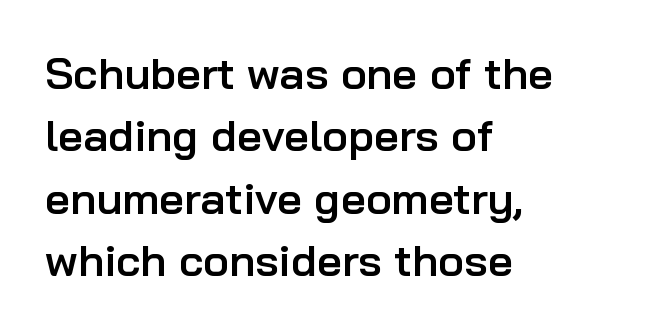
Q: Is the text bold? A: Semi-bold.
Q: Is the text italic (slanted)? A: No, it is upright.
Q: Is the typeface a serif or a sans-serif typeface? A: Sans-serif.
Q: Is the text underlined? A: No.
Q: How is the paragraph aligned? A: Left-aligned.
Q: Is the spacing between letters normal or unusually wide? A: Normal.
Q: Is the spacing between lines tight, normal or loose? A: Normal.
Q: Width (condensed, normal, or wide)? A: Normal.
Q: Stroke contrast? A: Low.
Q: x-height? A: Medium.
Q: Monospaced? A: No.
